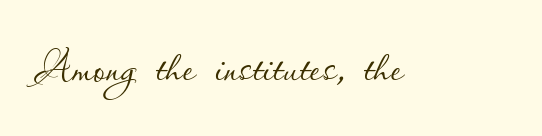
Looks like regular typesetting: each glyph gets only the width it needs. Compared with typical body copy, the letter spacing here is the same. The weight would be labelled regular, book, light, or lighter still.
